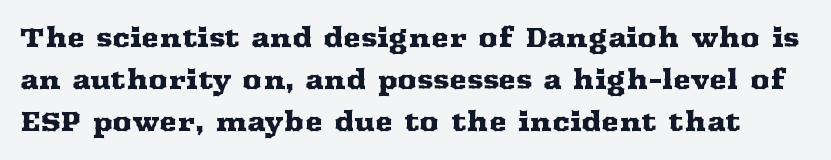
Is there any slant? The stems are plumb. A normal amount of white space separates one row of letters from the next. Nobody touched the tracking dial on this one. No word sits above an underline.
